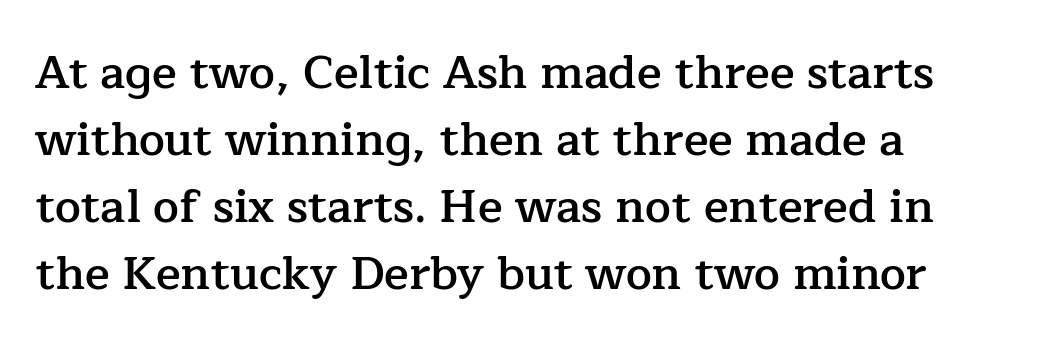
The image shows 46 px semibold serif type, upright; set left-aligned, normal line spacing (1.46x), normal letter spacing, not underlined; low stroke contrast and a medium x-height.
